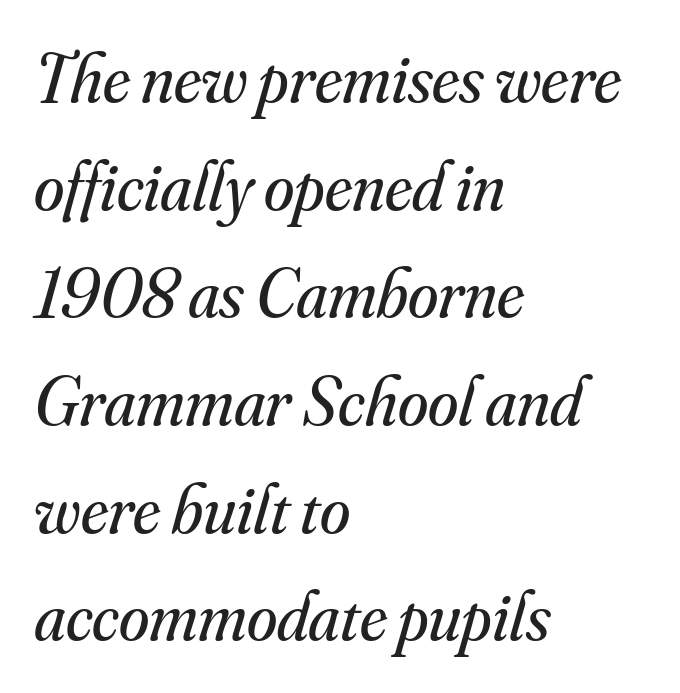
Here the designer chose a conventional face with non-uniform glyph widths. Each row of text sits above clean, open space. This reads as an unemphasized weight, regular at the heaviest. In terms of letterspacing, this is plain default setting.
